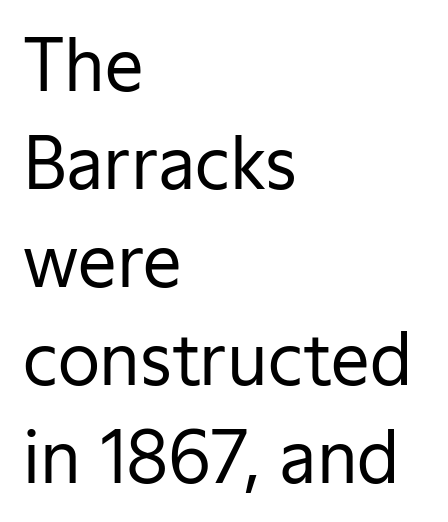
The image shows 69 px regular-weight sans-serif type, upright; set left-aligned, normal line spacing (1.42x), normal letter spacing, not underlined; low stroke contrast and a medium x-height.
